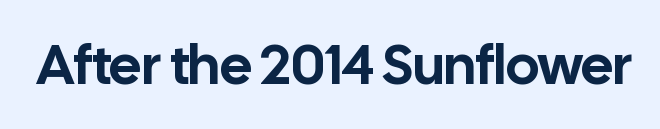
Q: Is the text italic (slanted)? A: No, it is upright.
Q: Is the typeface a serif or a sans-serif typeface? A: Sans-serif.
Q: Is the text underlined? A: No.
Q: Is the spacing between letters normal or unusually wide? A: Normal.
Q: Width (condensed, normal, or wide)? A: Normal.
Q: Stroke contrast? A: Low.
Q: x-height? A: Medium.
Q: Monospaced? A: No.
